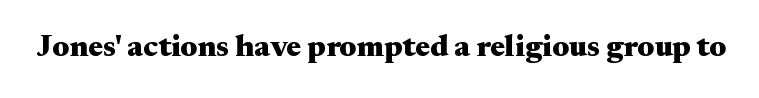
Is this a sans? No — the strokes have serifs. Students, this is bold: see how much ink each stroke carries. Think of a printed novel: that variable character pitch is what you see here. These lines keep a tight, regular rhythm from letter to letter. You can tell it's not italic because the verticals are truly vertical.
